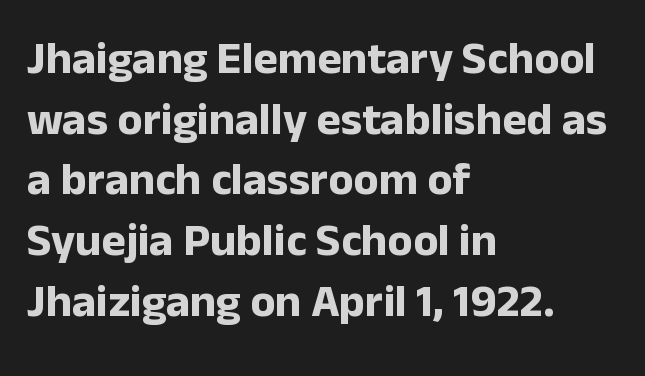
{"serif": "no", "italic": "no", "bold": "yes", "weight": "bold", "width": "normal", "stroke_contrast": "low", "x_height": "medium", "monospaced": "no", "underline": "no", "align": "left", "line_spacing": "normal", "line_spacing_ratio": 1.32, "letter_spacing": "normal", "letter_spacing_em": 0.0, "glyph_px": 46}
